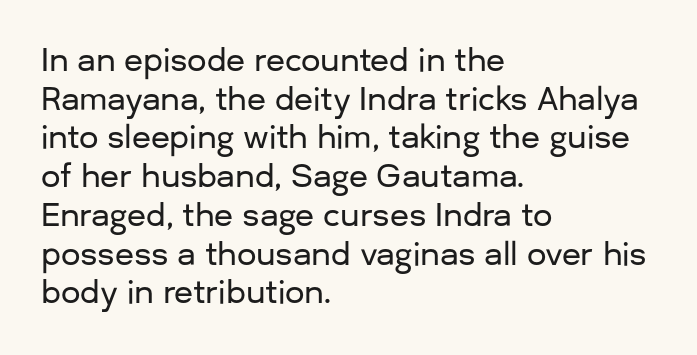
The image shows 31 px sans-serif type, upright; set left-aligned, normal line spacing (1.25x), normal letter spacing, not underlined; low stroke contrast and a medium x-height.
